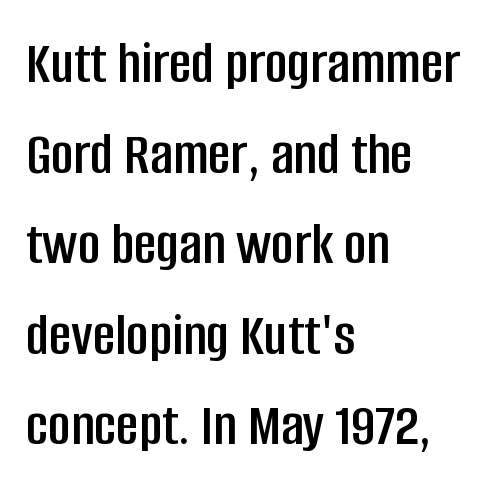
Q: Is the text italic (slanted)? A: No, it is upright.
Q: Is the typeface a serif or a sans-serif typeface? A: Sans-serif.
Q: Is the text underlined? A: No.
Q: How is the paragraph aligned? A: Left-aligned.
Q: Is the spacing between letters normal or unusually wide? A: Normal.
Q: Is the spacing between lines tight, normal or loose? A: Normal.
Q: Width (condensed, normal, or wide)? A: Condensed.
Q: Stroke contrast? A: Low.
Q: x-height? A: Large.
Q: Monospaced? A: No.
